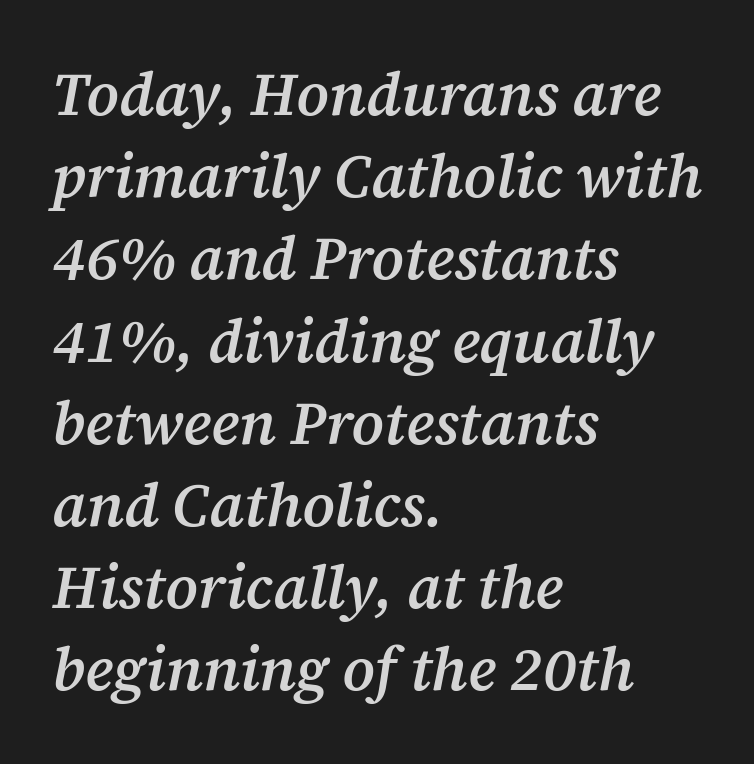
The image shows 60 px semibold serif type, italic (leaning right); set left-aligned, normal line spacing (1.37x), normal letter spacing, not underlined; medium stroke contrast and a medium x-height.
